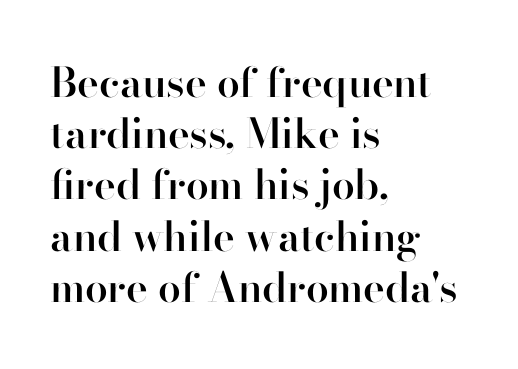
Here the designer chose a conventional face with non-uniform glyph widths. There is no visible air inserted between adjacent glyphs. One-word summary of the alignment: left. Set as a demibold, roughly 600 on the weight scale.
